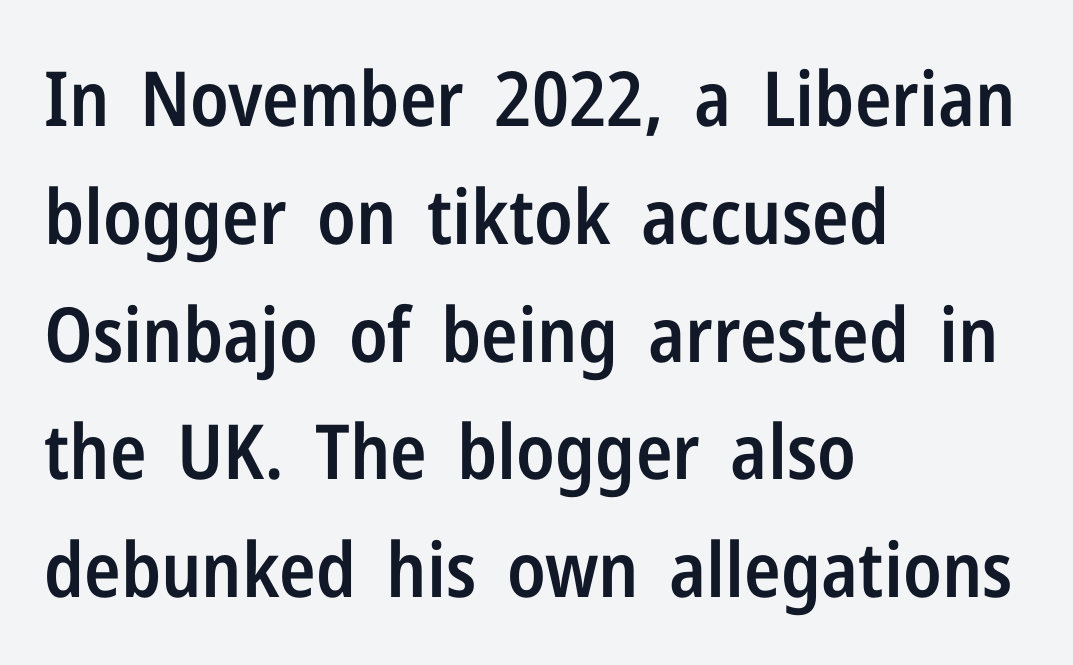
The image shows 76 px semibold, condensed sans-serif type, upright; set left-aligned, normal line spacing (1.55x), normal letter spacing, not underlined; low stroke contrast and a medium x-height.
